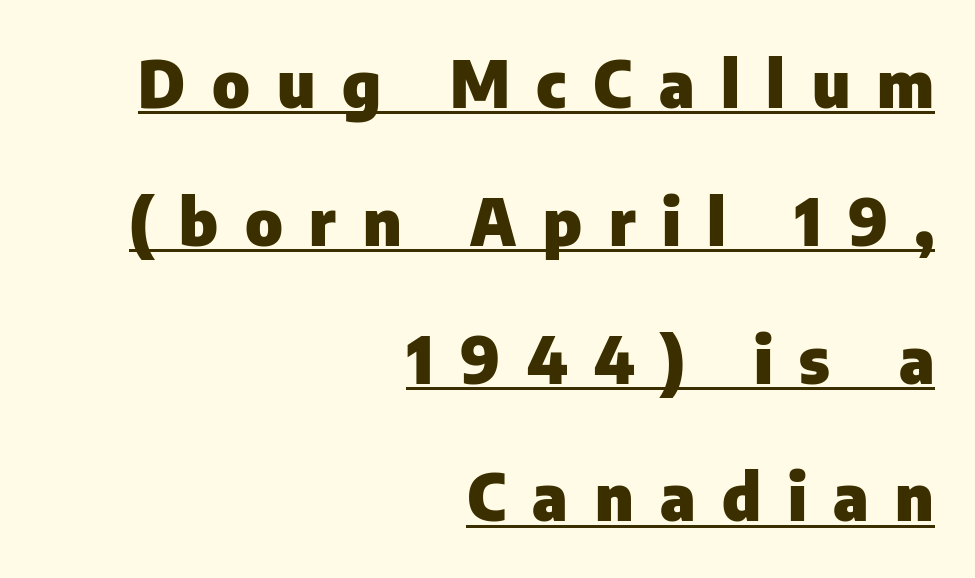
You can see a thin bar hugging the bottom of the glyphs. A typesetter would call this proportional, since set widths differ per character. Where is the straight margin? On the right. Someone cranked the tracking dial way up on this one. Letterform terminals end flat and unadorned throughout the passage.
